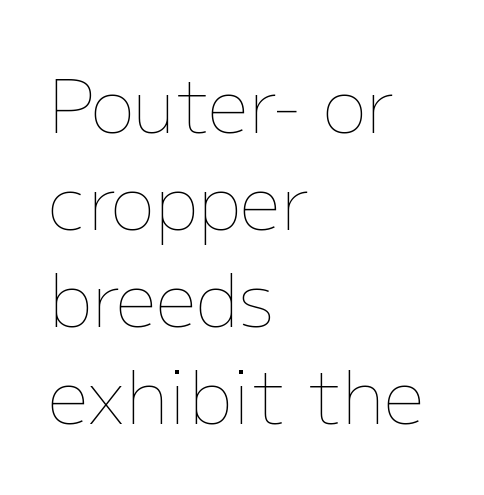
{"italic": "no", "bold": "no", "weight": "thin", "width": "normal", "stroke_contrast": "low", "x_height": "medium", "monospaced": "no", "underline": "no", "align": "left", "line_spacing": "normal", "line_spacing_ratio": 1.33, "letter_spacing": "normal", "letter_spacing_em": 0.0, "glyph_px": 73}
